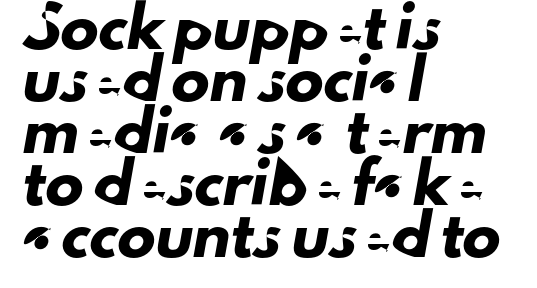
The image shows 38 px sans-serif type; set left-aligned, normal line spacing (1.37x), normal letter spacing, not underlined; low stroke contrast and a small x-height.
